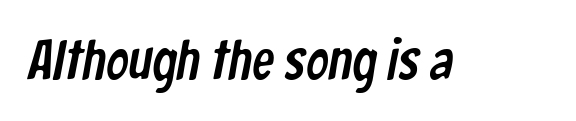
{"serif": "no", "width": "condensed", "stroke_contrast": "low", "x_height": "medium", "monospaced": "no", "underline": "no", "letter_spacing": "normal", "letter_spacing_em": 0.0, "glyph_px": 56}
